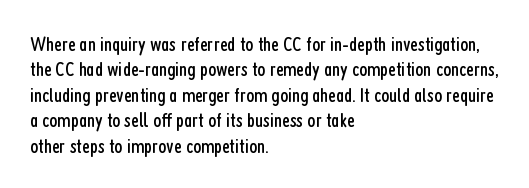
The image shows 21 px text type, upright; set left-aligned, line spacing 1.21x, normal letter spacing, not underlined.
